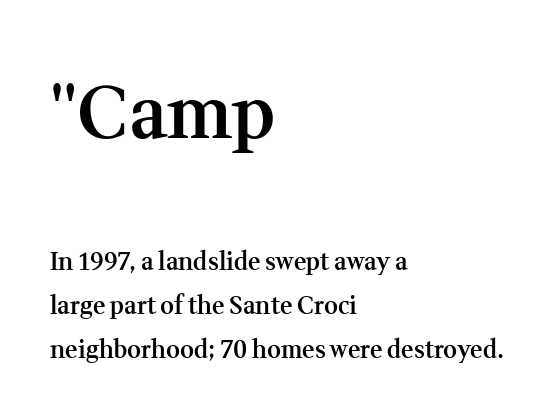
The image shows 73 px semibold serif type, upright; set left-aligned, line spacing 1.82x, normal letter spacing, not underlined; the first (top) block is 3.04x larger; medium stroke contrast and a medium x-height.
